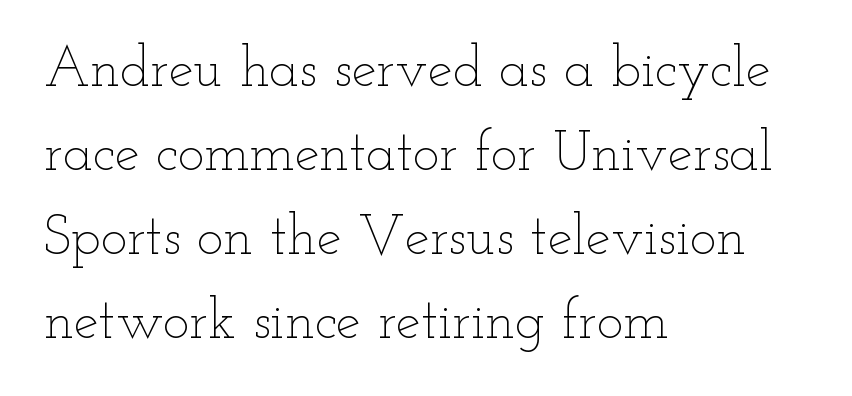
Q: Is the text bold? A: No.
Q: Is the text italic (slanted)? A: No, it is upright.
Q: Is the text underlined? A: No.
Q: How is the paragraph aligned? A: Left-aligned.
Q: Is the spacing between letters normal or unusually wide? A: Normal.
Q: Is the spacing between lines tight, normal or loose? A: Normal.
Q: Width (condensed, normal, or wide)? A: Wide.
Q: Stroke contrast? A: Low.
Q: x-height? A: Small.
Q: Monospaced? A: No.
